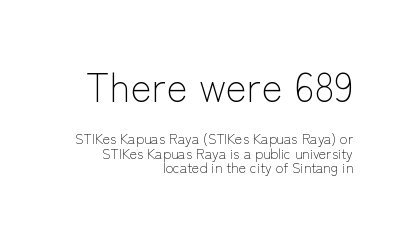
{"serif": "no", "italic": "no", "bold": "no", "weight": "light", "width": "normal", "stroke_contrast": "low", "x_height": "medium", "monospaced": "no", "underline": "no", "align": "right", "line_spacing": "tight", "line_spacing_ratio": 1.01, "letter_spacing": "normal", "letter_spacing_em": 0.0, "larger_block": "first", "size_ratio": 2.86, "glyph_px": 40}
